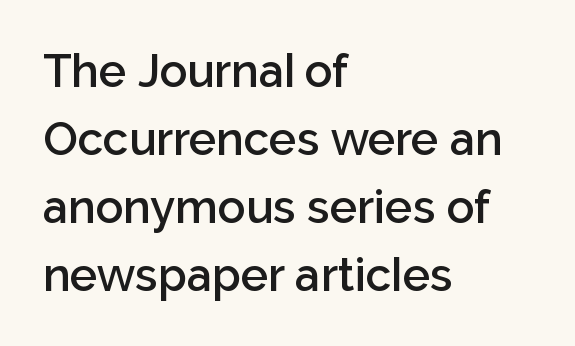
Q: Is the text bold? A: Semi-bold.
Q: Is the text italic (slanted)? A: No, it is upright.
Q: Is the typeface a serif or a sans-serif typeface? A: Sans-serif.
Q: Is the text underlined? A: No.
Q: How is the paragraph aligned? A: Left-aligned.
Q: Is the spacing between letters normal or unusually wide? A: Normal.
Q: Is the spacing between lines tight, normal or loose? A: Normal.
Q: Width (condensed, normal, or wide)? A: Normal.
Q: Stroke contrast? A: Low.
Q: x-height? A: Medium.
Q: Monospaced? A: No.
